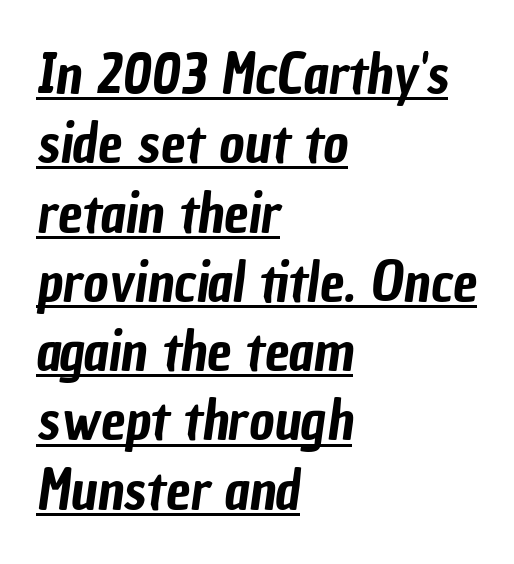
The image shows 55 px condensed sans-serif type; set left-aligned, normal line spacing (1.26x), normal letter spacing, underlined; low stroke contrast and a medium x-height.
